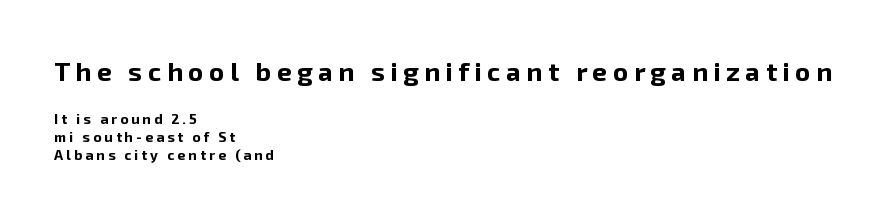
{"italic": "no", "bold": "yes", "underline": "no", "align": "left", "line_spacing": "normal", "line_spacing_ratio": 1.3, "letter_spacing": "wide", "letter_spacing_em": 0.22, "larger_block": "first", "size_ratio": 1.86, "glyph_px": 26}
